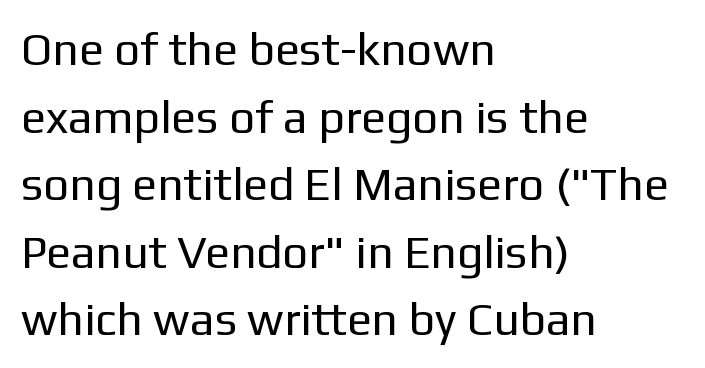
Q: Is the text bold? A: No.
Q: Is the text italic (slanted)? A: No, it is upright.
Q: Is the typeface a serif or a sans-serif typeface? A: Sans-serif.
Q: Is the text underlined? A: No.
Q: How is the paragraph aligned? A: Left-aligned.
Q: Is the spacing between letters normal or unusually wide? A: Normal.
Q: Is the spacing between lines tight, normal or loose? A: Normal.
Q: Width (condensed, normal, or wide)? A: Normal.
Q: Stroke contrast? A: Low.
Q: x-height? A: Medium.
Q: Monospaced? A: No.
